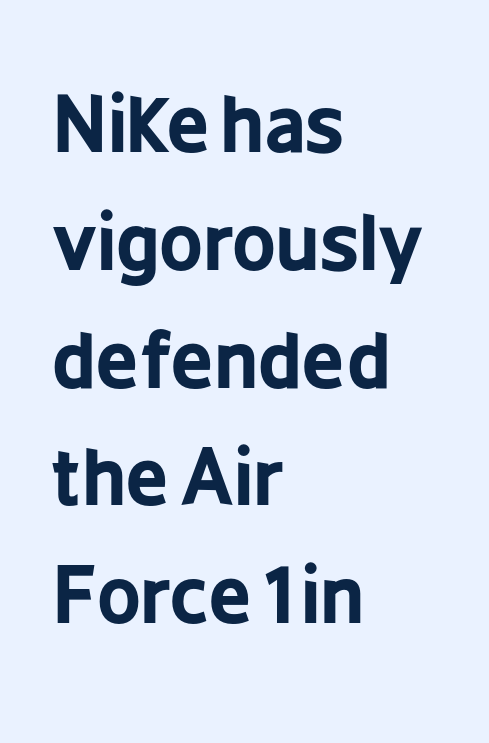
Notice how the stems are strictly vertical — no italics here. Underline: absent. Set as a true bold cut, around the 700 mark. Layout note: lines flush left.
